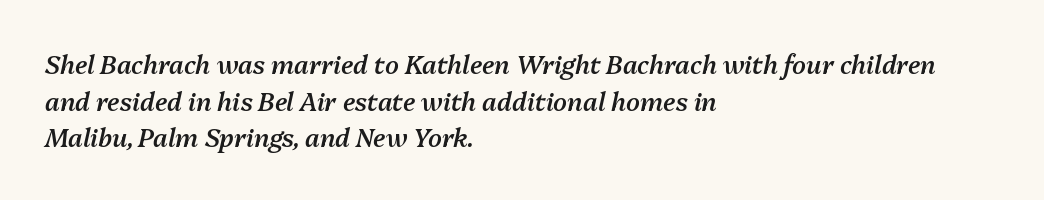
The image shows 25 px text type, italic (leaning right); set left-aligned, normal line spacing (1.47x), normal letter spacing, not underlined.
